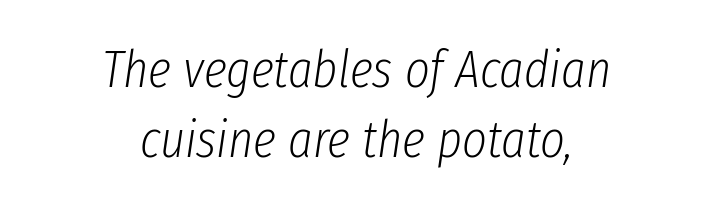
Q: Is the text bold? A: No.
Q: Is the text italic (slanted)? A: Yes, it leans right by about 8 degrees.
Q: Is the text underlined? A: No.
Q: How is the paragraph aligned? A: Centered.
Q: Is the spacing between letters normal or unusually wide? A: Normal.
Q: Is the spacing between lines tight, normal or loose? A: Normal.
Q: Width (condensed, normal, or wide)? A: Condensed.
Q: Stroke contrast? A: Low.
Q: x-height? A: Medium.
Q: Monospaced? A: No.
